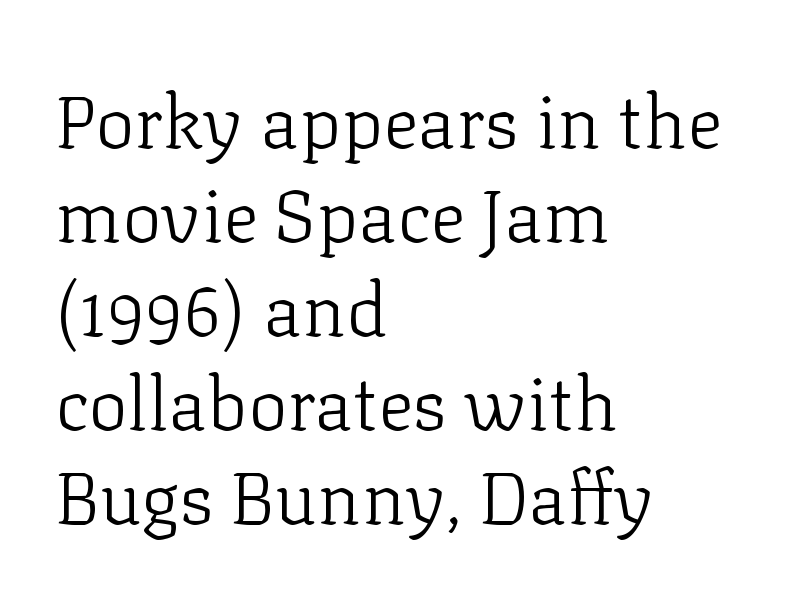
{"serif": "yes", "italic": "no", "bold": "no", "weight": "light", "width": "normal", "stroke_contrast": "low", "x_height": "medium", "monospaced": "no", "underline": "no", "align": "left", "line_spacing": "normal", "line_spacing_ratio": 1.27, "letter_spacing": "normal", "letter_spacing_em": 0.0, "glyph_px": 74}
